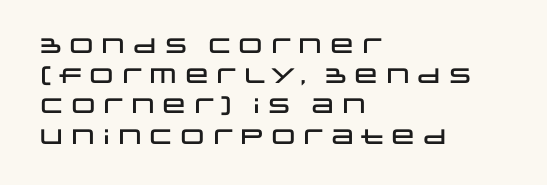
{"italic": "no", "underline": "no", "align": "left", "line_spacing": "normal", "line_spacing_ratio": 1.44, "letter_spacing": "normal", "letter_spacing_em": 0.0, "glyph_px": 21}
